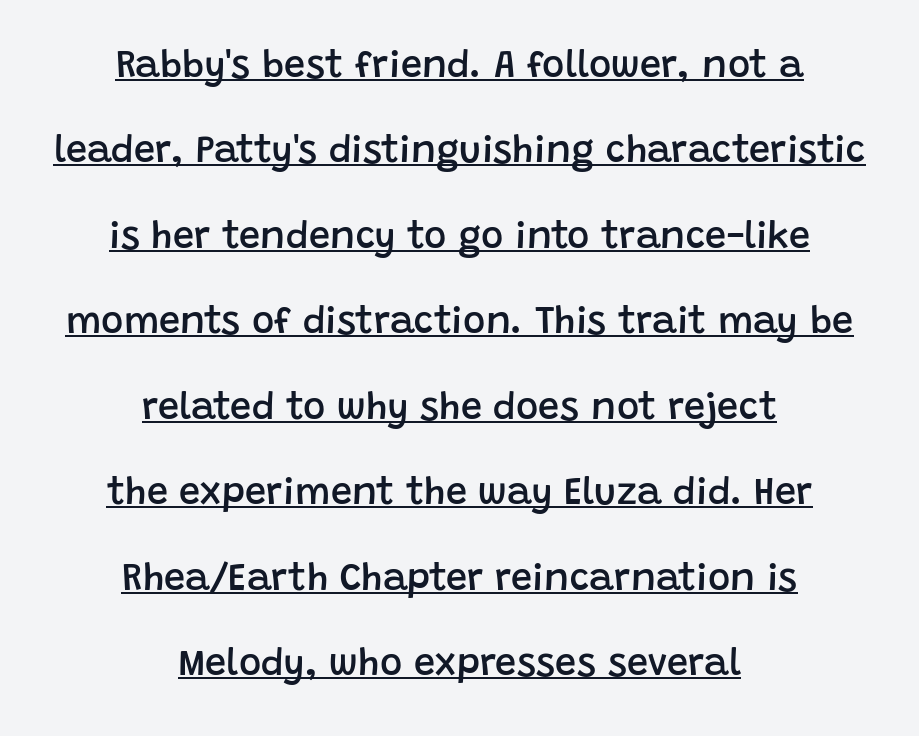
{"serif": "no", "italic": "no", "bold": "semi", "weight": "semibold", "width": "normal", "stroke_contrast": "low", "x_height": "large", "monospaced": "no", "underline": "yes", "align": "center", "line_spacing": "loose", "line_spacing_ratio": 2.25, "letter_spacing": "normal", "letter_spacing_em": 0.0, "glyph_px": 38}
